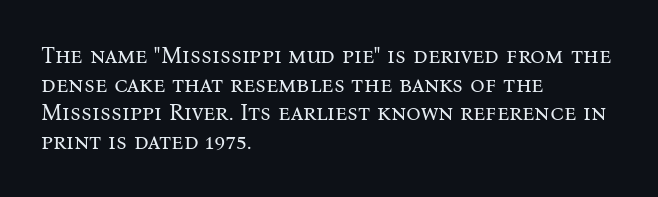
Beneath every word, the page is bare. On a weight scale, this lands at 450 or below. Look at the tracking — it's just the regular setting, nothing added. The typesetter chose a ragged-right arrangement here. Upright lettering throughout.
